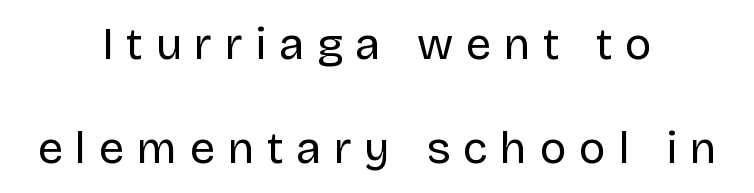
Q: Is the text bold? A: No.
Q: Is the text italic (slanted)? A: No, it is upright.
Q: Is the typeface a serif or a sans-serif typeface? A: Sans-serif.
Q: Is the text underlined? A: No.
Q: How is the paragraph aligned? A: Centered.
Q: Is the spacing between letters normal or unusually wide? A: Unusually wide.
Q: Is the spacing between lines tight, normal or loose? A: Loose.
Q: Width (condensed, normal, or wide)? A: Normal.
Q: Stroke contrast? A: Low.
Q: x-height? A: Large.
Q: Monospaced? A: No.
